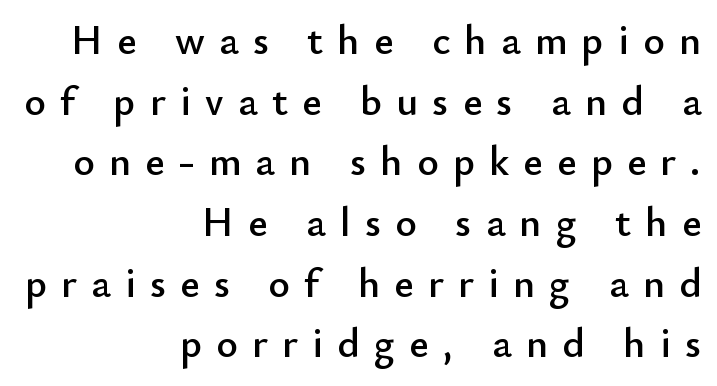
The image shows 41 px sans-serif type, upright; set right-aligned, normal line spacing (1.48x), unusually wide letter spacing (+0.35 em), not underlined; low stroke contrast and a small x-height.
